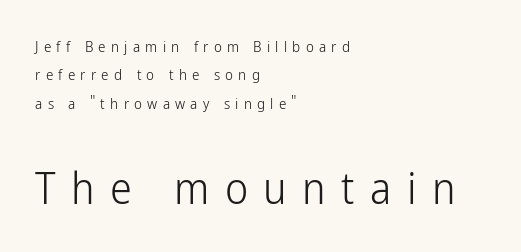
Q: Is the text bold? A: No.
Q: Is the text italic (slanted)? A: No, it is upright.
Q: Is the typeface a serif or a sans-serif typeface? A: Sans-serif.
Q: Is the text underlined? A: No.
Q: How is the paragraph aligned? A: Left-aligned.
Q: Is the spacing between letters normal or unusually wide? A: Unusually wide.
Q: Is the spacing between lines tight, normal or loose? A: Loose.
Q: Which block of text is set in a larger size, the first (top) or the second (bottom)? A: The second (bottom) one.
Q: Width (condensed, normal, or wide)? A: Condensed.
Q: Stroke contrast? A: Low.
Q: x-height? A: Medium.
Q: Monospaced? A: No.
